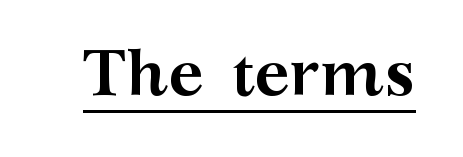
The image shows 66 px semibold, wide serif type, upright; set normal letter spacing, underlined; medium stroke contrast and a medium x-height.
